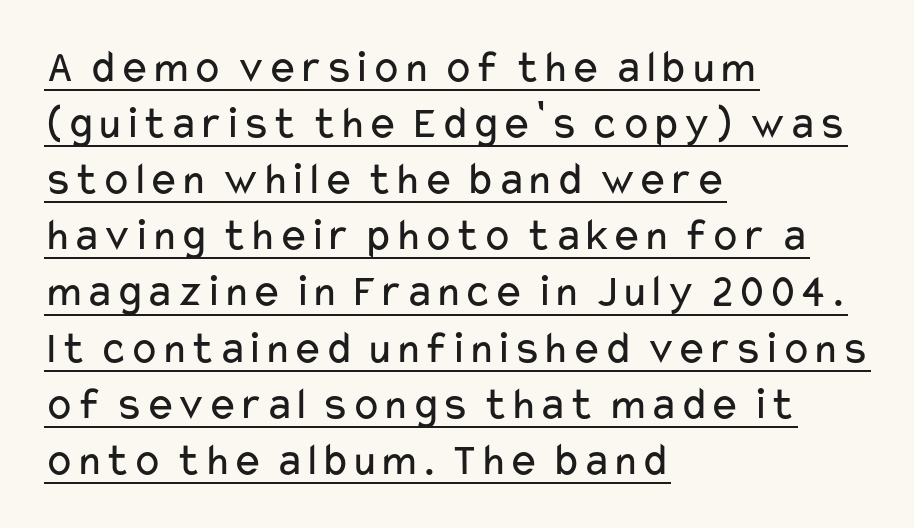
Stroke mass is kept to a normal reading level or below. The rag falls on the right side of this text block. Each letter's strokes conclude bluntly, with no projecting serifs. Decoration check: the copy is underlined.
